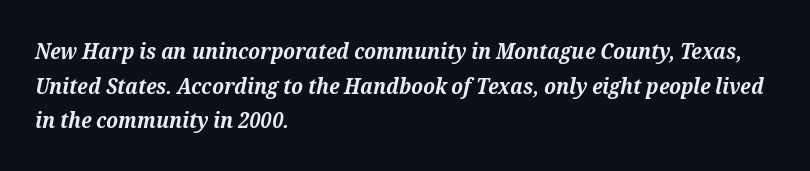
Q: Is the text bold? A: Yes.
Q: Is the text italic (slanted)? A: Yes, it leans right by about 12 degrees.
Q: Is the text underlined? A: No.
Q: How is the paragraph aligned? A: Left-aligned.
Q: Is the spacing between letters normal or unusually wide? A: Normal.
Q: Is the spacing between lines tight, normal or loose? A: Normal.
